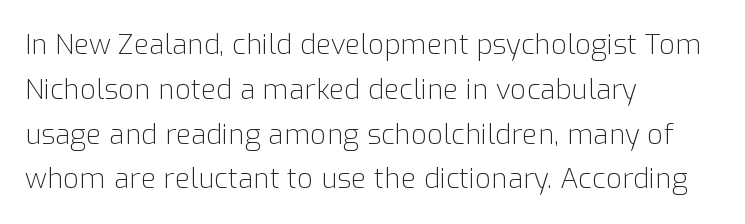
Q: Is the text bold? A: No.
Q: Is the text italic (slanted)? A: No, it is upright.
Q: Is the typeface a serif or a sans-serif typeface? A: Sans-serif.
Q: Is the text underlined? A: No.
Q: How is the paragraph aligned? A: Left-aligned.
Q: Is the spacing between letters normal or unusually wide? A: Normal.
Q: Is the spacing between lines tight, normal or loose? A: Normal.
Q: Width (condensed, normal, or wide)? A: Normal.
Q: Stroke contrast? A: Low.
Q: x-height? A: Medium.
Q: Monospaced? A: No.
